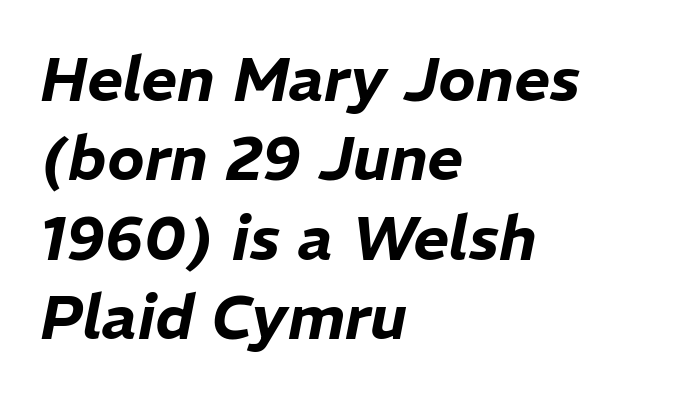
Does the leading feel generous? No, just average. Posture: slanted. Glance below the letters and you will spot only blank space. Horizontally, the lines are justified to the leading edge only. These lines keep a tight, regular rhythm from letter to letter.
